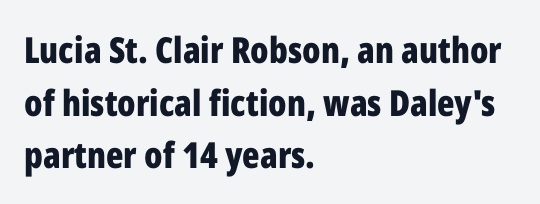
How heavy is the stroke? Heavy — this is a bold. Vertical spacing — default. Short note: letters normally spaced. Looks like regular typesetting: each glyph gets only the width it needs. The specimen reads as upright at a glance.
